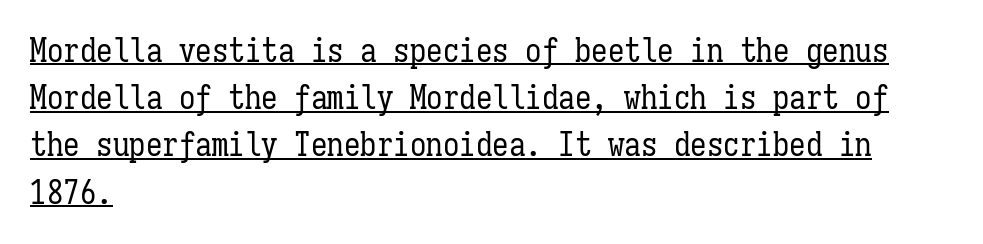
{"italic": "no", "bold": "no", "weight": "regular", "width": "condensed", "stroke_contrast": "low", "x_height": "medium", "monospaced": "yes", "underline": "yes", "align": "left", "line_spacing": "normal", "line_spacing_ratio": 1.43, "letter_spacing": "normal", "letter_spacing_em": 0.0, "glyph_px": 33}
